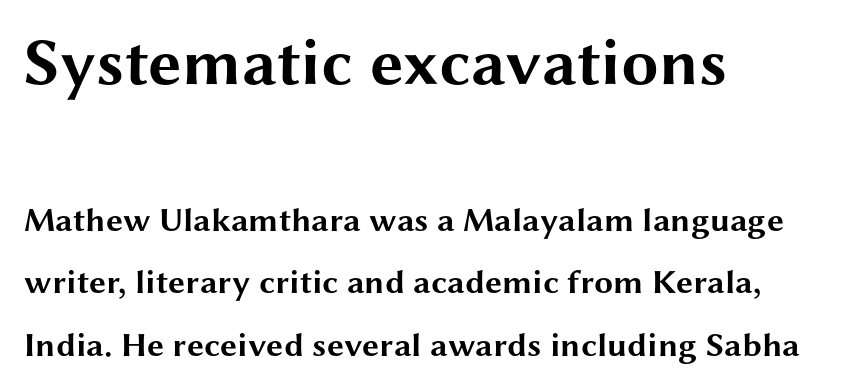
{"serif": "no", "italic": "no", "bold": "yes", "weight": "bold", "width": "wide", "stroke_contrast": "medium", "x_height": "medium", "monospaced": "no", "underline": "no", "align": "left", "line_spacing_ratio": 1.83, "letter_spacing": "normal", "letter_spacing_em": 0.0, "larger_block": "first", "size_ratio": 1.97, "glyph_px": 67}
